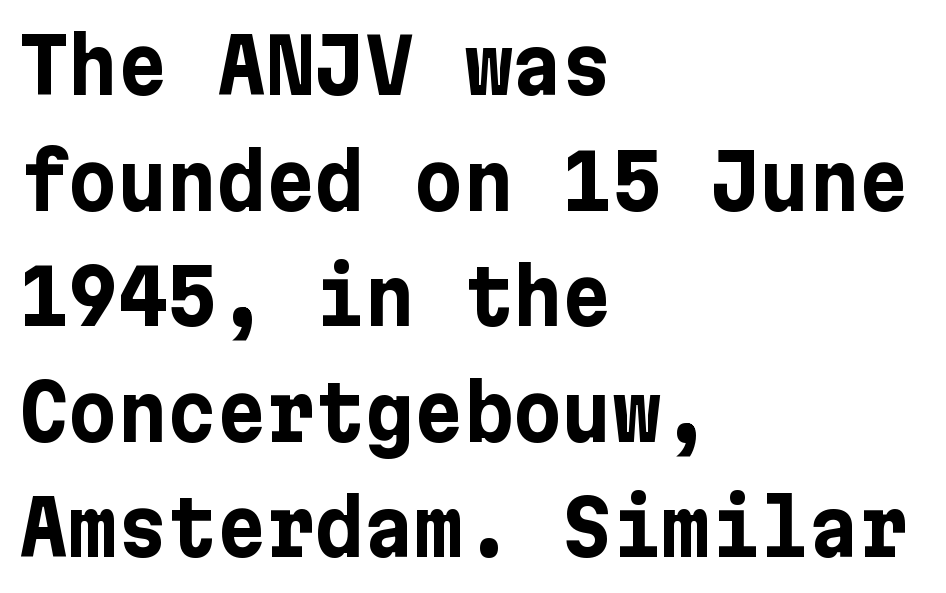
The image shows 76 px bold sans-serif type, upright; set left-aligned, normal line spacing (1.52x), normal letter spacing, not underlined; low stroke contrast and a medium x-height.
